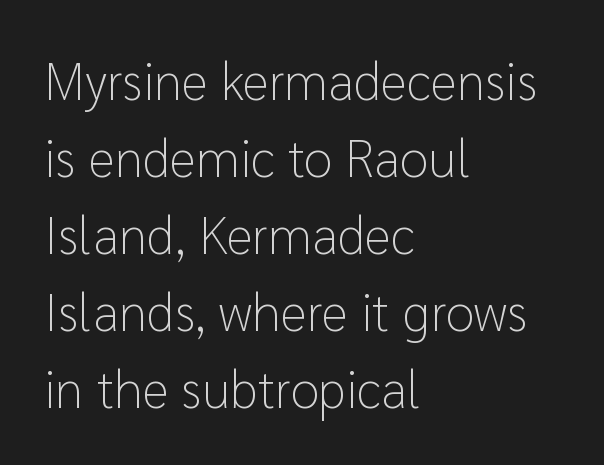
The image shows 52 px light sans-serif type, upright; set left-aligned, normal line spacing (1.48x), normal letter spacing, not underlined; low stroke contrast and a medium x-height.
